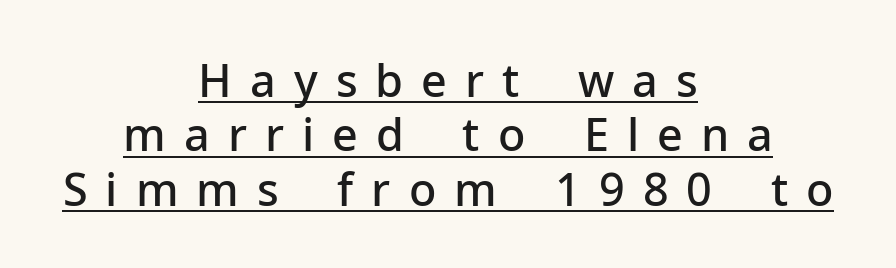
{"serif": "no", "italic": "no", "bold": "semi", "weight": "semibold", "width": "normal", "stroke_contrast": "low", "x_height": "medium", "monospaced": "no", "underline": "yes", "align": "center", "line_spacing_ratio": 1.21, "letter_spacing": "wide", "letter_spacing_em": 0.4, "glyph_px": 45}
